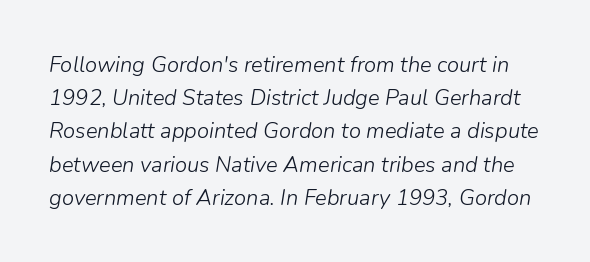
Evenly set lines give the paragraph a standard silhouette. Is the stroke heavy? The answer is a plain regular-or-lighter. You can tell it's italic because the verticals aren't actually vertical. How are the letters spaced? Ordinarily, with no added tracking. Anything drawn beneath the words? Only blank space.
